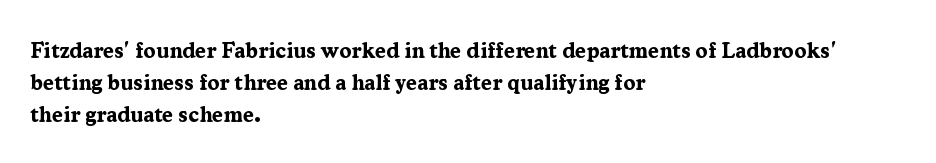
The image shows 22 px bold type, upright; set left-aligned, normal line spacing (1.46x), normal letter spacing, not underlined.
